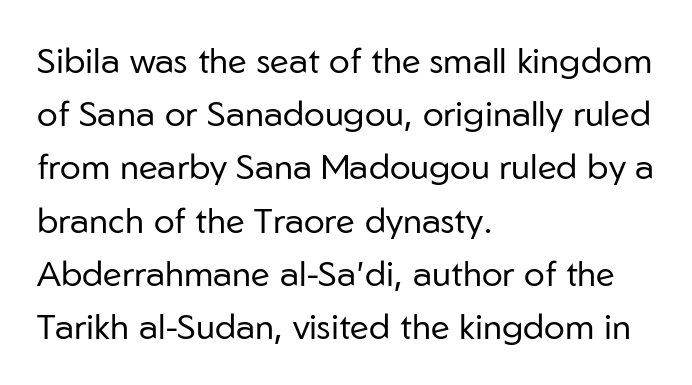
Q: Is the text bold? A: No.
Q: Is the text italic (slanted)? A: No, it is upright.
Q: Is the typeface a serif or a sans-serif typeface? A: Sans-serif.
Q: Is the text underlined? A: No.
Q: How is the paragraph aligned? A: Left-aligned.
Q: Is the spacing between letters normal or unusually wide? A: Normal.
Q: Is the spacing between lines tight, normal or loose? A: Normal.
Q: Width (condensed, normal, or wide)? A: Normal.
Q: Stroke contrast? A: Low.
Q: x-height? A: Medium.
Q: Monospaced? A: No.
